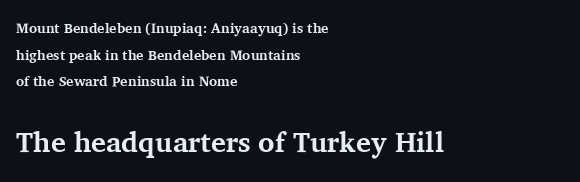
The image shows 28 px bold serif type, upright; set left-aligned, loose line spacing (1.9x), normal letter spacing, not underlined; the second (bottom) block is 2.0x larger; medium stroke contrast and a medium x-height.
